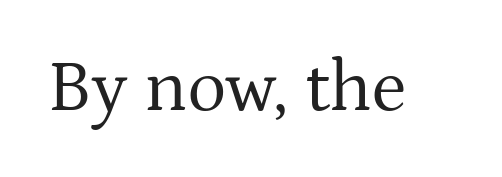
Q: Is the text bold? A: No.
Q: Is the text italic (slanted)? A: No, it is upright.
Q: Is the typeface a serif or a sans-serif typeface? A: Serif.
Q: Is the text underlined? A: No.
Q: Is the spacing between letters normal or unusually wide? A: Normal.
Q: Width (condensed, normal, or wide)? A: Normal.
Q: Stroke contrast? A: Medium.
Q: x-height? A: Medium.
Q: Monospaced? A: No.
